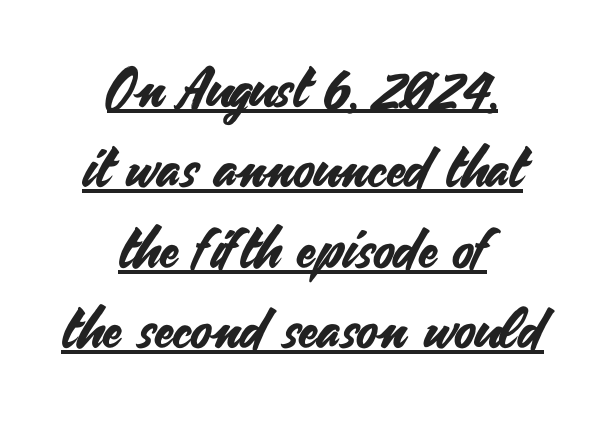
{"serif": "no", "width": "normal", "stroke_contrast": "medium", "x_height": "small", "monospaced": "no", "underline": "yes", "align": "center", "line_spacing": "normal", "line_spacing_ratio": 1.46, "letter_spacing": "normal", "letter_spacing_em": 0.0, "glyph_px": 55}
